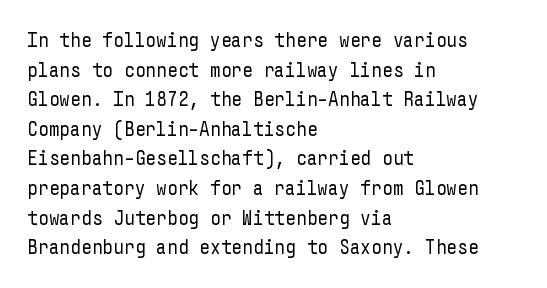
{"italic": "no", "bold": "no", "underline": "no", "align": "left", "line_spacing": "normal", "line_spacing_ratio": 1.41, "letter_spacing": "normal", "letter_spacing_em": 0.0, "glyph_px": 21}
